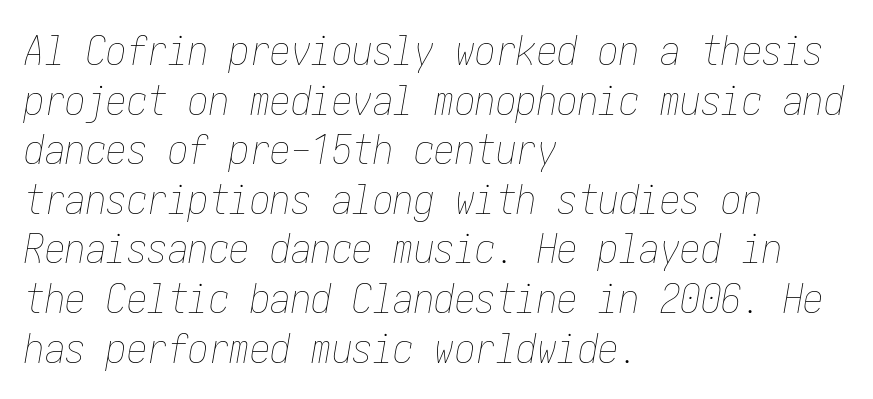
Is the letter spacing exaggerated? No — it looks like the ordinary default. Reading down the block, your eye returns to a fixed left position each line. Underline: absent. Slant detected: the letters are inclined. No extra ink here — the face is not bold.
